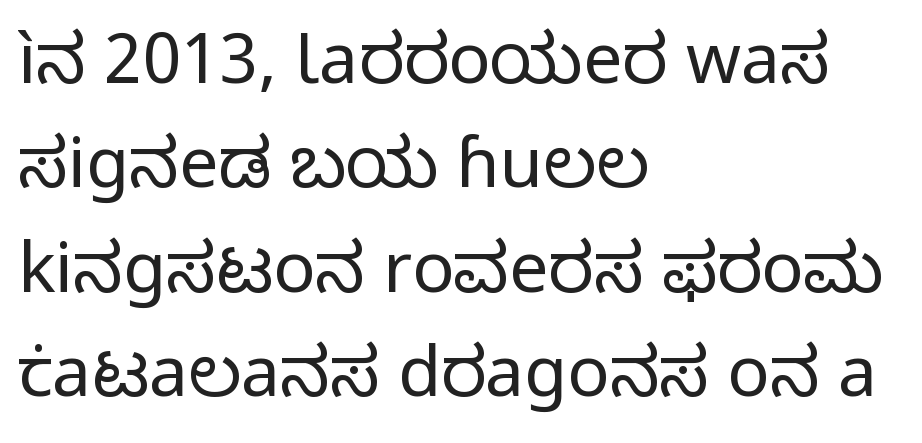
Q: Is the text bold? A: No.
Q: Is the text italic (slanted)? A: No, it is upright.
Q: Is the typeface a serif or a sans-serif typeface? A: Sans-serif.
Q: Is the text underlined? A: No.
Q: How is the paragraph aligned? A: Left-aligned.
Q: Is the spacing between letters normal or unusually wide? A: Normal.
Q: Is the spacing between lines tight, normal or loose? A: Normal.
Q: Width (condensed, normal, or wide)? A: Normal.
Q: Stroke contrast? A: Low.
Q: x-height? A: Medium.
Q: Monospaced? A: No.
